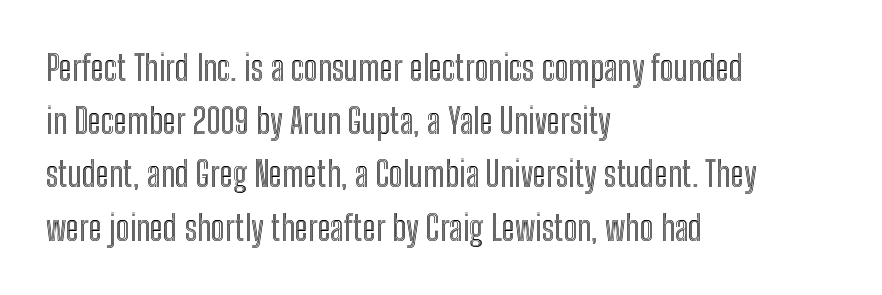
The image shows 35 px condensed type, upright; set left-aligned, normal line spacing (1.52x), normal letter spacing, not underlined; a medium x-height.
